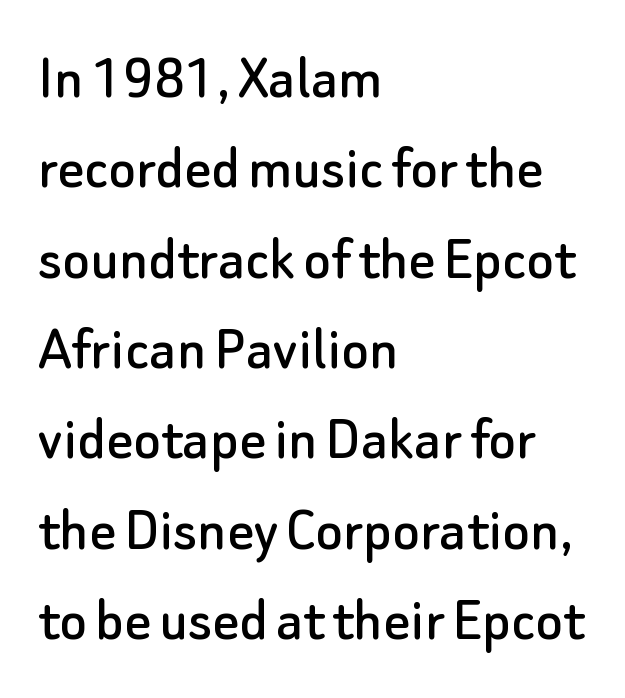
The typography opts for an upright posture over an oblique one. The type is set solid horizontally, with unmodified tracking. Underlining? Definitely not there. Nope, no serifs anywhere on these letters.
